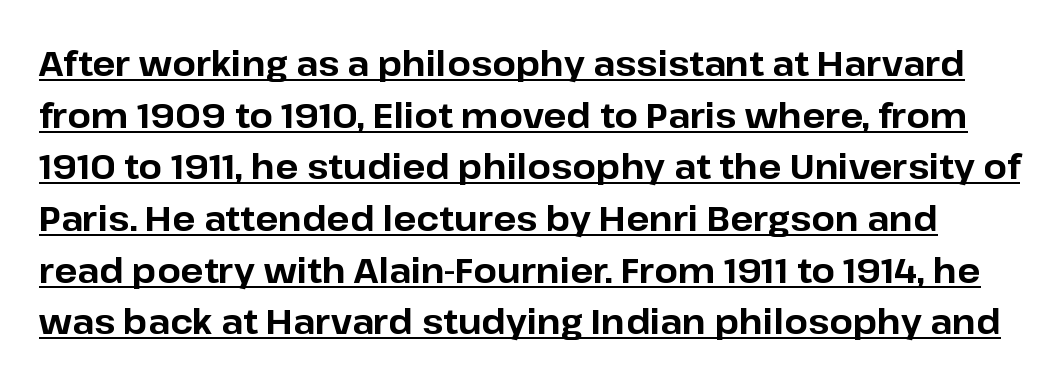
These lines are composed in type without serifs. Look at the stroke-to-counter ratio: heavy, a bold. This is roman type, the default non-slanted kind. In designer terms, the underline attribute is active on this setting.
